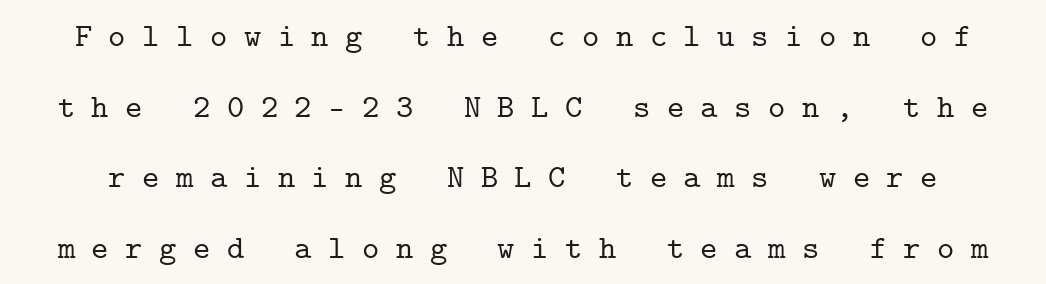
Is there much room between lines? Yes — plenty of vertical air separates them. Descenders are the only things crossing below the line. Monospaced: the letters line up in strict vertical columns. Font category for this specimen: serif. The letters stand straight up with perfectly vertical stems. Does extra space separate the letters? Yes, quite a lot of it.
